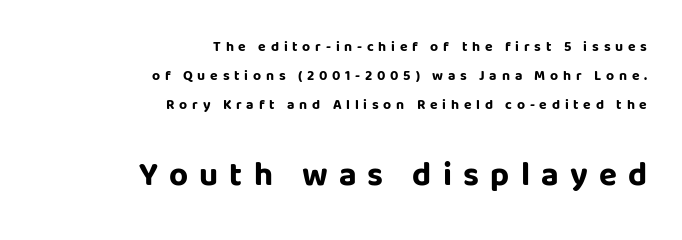
The image shows 33 px bold sans-serif type, upright; set right-aligned, loose line spacing (2.06x), unusually wide letter spacing (+0.34 em), not underlined; the second (bottom) block is 2.36x larger; low stroke contrast and a large x-height.
